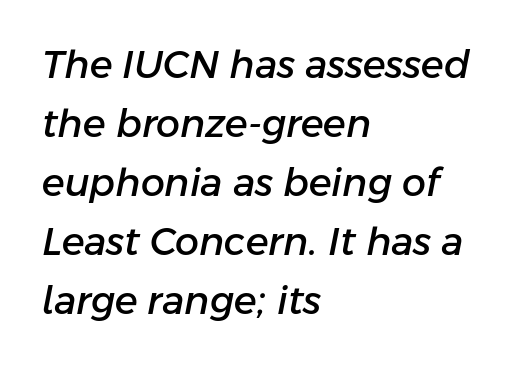
Q: Is the text italic (slanted)? A: Yes, it leans right by about 11 degrees.
Q: Is the text underlined? A: No.
Q: How is the paragraph aligned? A: Left-aligned.
Q: Is the spacing between letters normal or unusually wide? A: Normal.
Q: Is the spacing between lines tight, normal or loose? A: Normal.
Q: Width (condensed, normal, or wide)? A: Normal.
Q: Stroke contrast? A: Low.
Q: x-height? A: Medium.
Q: Monospaced? A: No.
